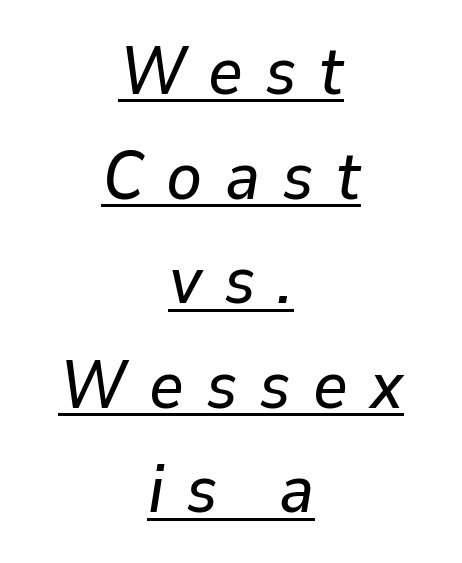
The lettering tilts uniformly, giving the passage an italic look. Underlining? Definitely there. Caption: multi-line text, centered on the measure. The tracking jumps out immediately: characters are airy and widely separated. The space between consecutive lines is moderate. You could not count columns in this text — the font is proportionally spaced.
